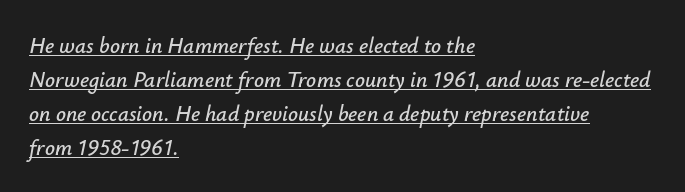
Q: Is the text italic (slanted)? A: Yes, it leans right by about 12 degrees.
Q: Is the text underlined? A: Yes.
Q: How is the paragraph aligned? A: Left-aligned.
Q: Is the spacing between letters normal or unusually wide? A: Normal.
Q: Is the spacing between lines tight, normal or loose? A: Normal.
